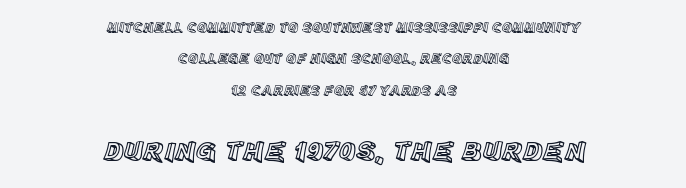
Do the characters align in a grid? No, the font is proportional. The following chunk of copy outweighs the initial chunk in type size. The tracking reads as untouched default to a designer's eye. The paragraph shown floats in the horizontal middle. The line-height multiplier appears high, well above default.
